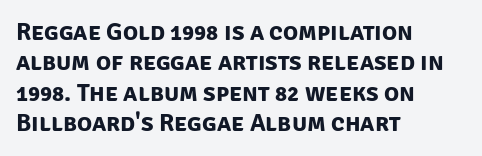
The image shows 25 px bold type; set left-aligned, line spacing 1.22x, normal letter spacing, not underlined.
